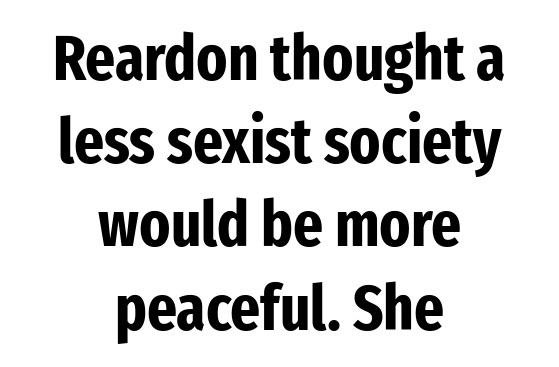
{"serif": "no", "italic": "no", "bold": "yes", "weight": "bold", "width": "condensed", "stroke_contrast": "low", "x_height": "medium", "monospaced": "no", "underline": "no", "align": "center", "line_spacing": "normal", "line_spacing_ratio": 1.3, "letter_spacing": "normal", "letter_spacing_em": 0.0, "glyph_px": 64}
